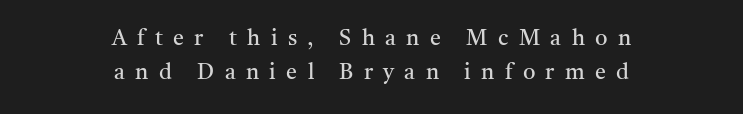
Compared with a flush-left layout, this one balances lines on the center instead. The string is rendered with underlining switched off. Does the lettering tilt? It doesn't — this is upright. Here the glyphs are tracked loosely, breaking word shapes into spaced letters.
